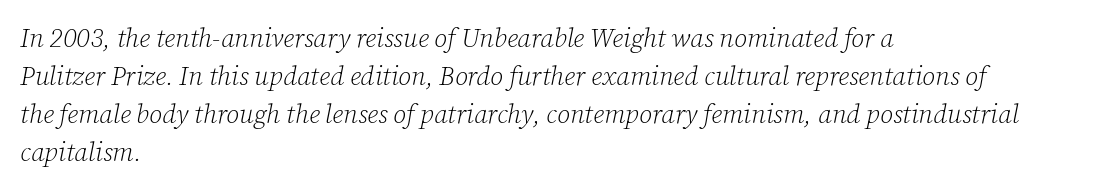
The area under the type is left untouched. The setting favours the left margin, as ordinary paragraphs usually do. Unbolded letterforms with no extra heft. The leading is moderate, giving the passage an even texture.
